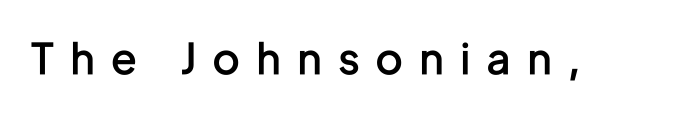
Spacing verdict: proportional, widths tailored to each character. The tracking reads as deliberately expanded to a designer's eye. Posture: vertical. Honestly, there is no underline to notice here at all. Each letter's strokes conclude bluntly, with no projecting serifs. Every letter is mildly thick-stroked: semibold rather than bold.
